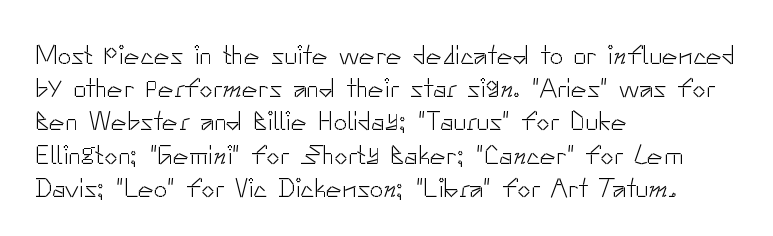
Q: Is the text bold? A: No.
Q: Is the text italic (slanted)? A: No, it is upright.
Q: Is the text underlined? A: No.
Q: How is the paragraph aligned? A: Left-aligned.
Q: Is the spacing between letters normal or unusually wide? A: Normal.
